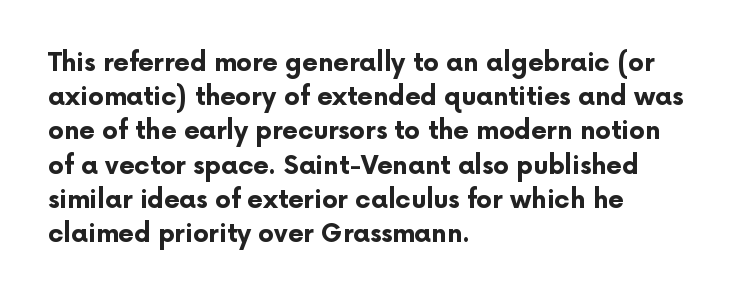
{"italic": "no", "bold": "yes", "underline": "no", "align": "left", "line_spacing": "normal", "line_spacing_ratio": 1.37, "letter_spacing": "normal", "letter_spacing_em": 0.0, "glyph_px": 25}
